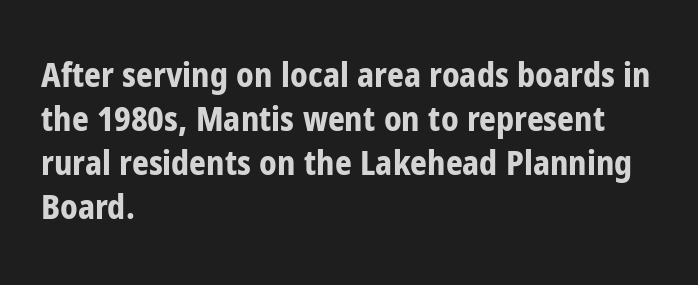
Q: Is the text bold? A: Yes.
Q: Is the text italic (slanted)? A: No, it is upright.
Q: Is the typeface a serif or a sans-serif typeface? A: Sans-serif.
Q: Is the text underlined? A: No.
Q: How is the paragraph aligned? A: Left-aligned.
Q: Is the spacing between letters normal or unusually wide? A: Normal.
Q: Is the spacing between lines tight, normal or loose? A: Normal.
Q: Width (condensed, normal, or wide)? A: Condensed.
Q: Stroke contrast? A: Low.
Q: x-height? A: Medium.
Q: Monospaced? A: No.
